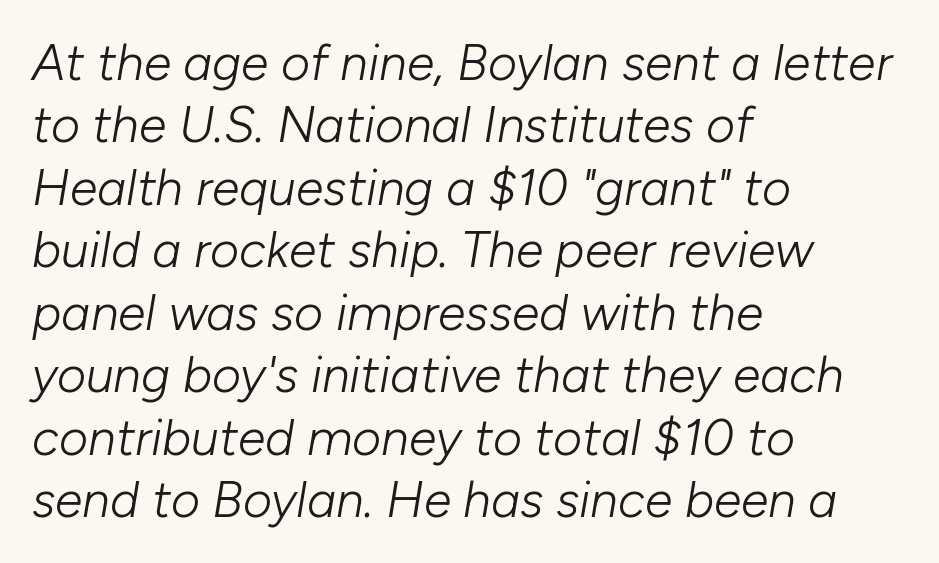
The font is comparable to plain body text, perhaps lighter. Bare-footed words on every line. Each word holds together tightly as a unit, with standard inter-letter gaps. An italicized treatment has been applied to the whole sample. A student would call this left alignment; a typographer would say flush left, rag right. The rendering uses a moderate line-height, typical for paragraphs.
